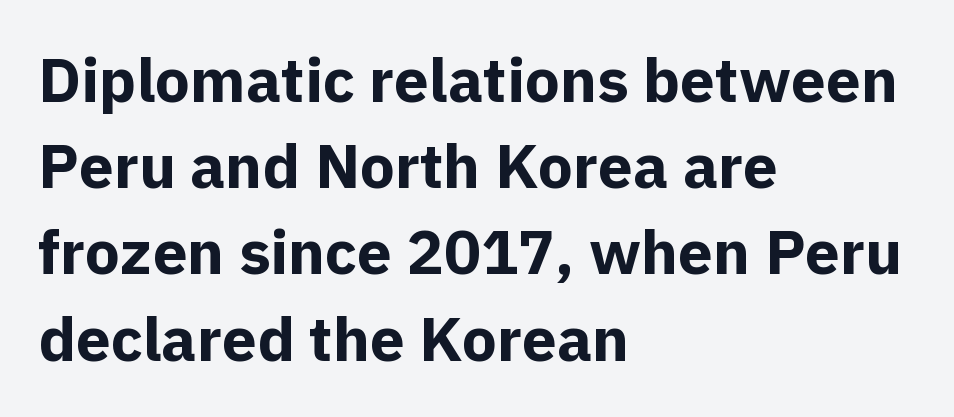
Just letters on the line, the space beneath them empty. The space between consecutive lines is moderate. Each letter keeps its own natural width here, so spacing adapts to shape. The typography opts for an upright posture over an oblique one.
